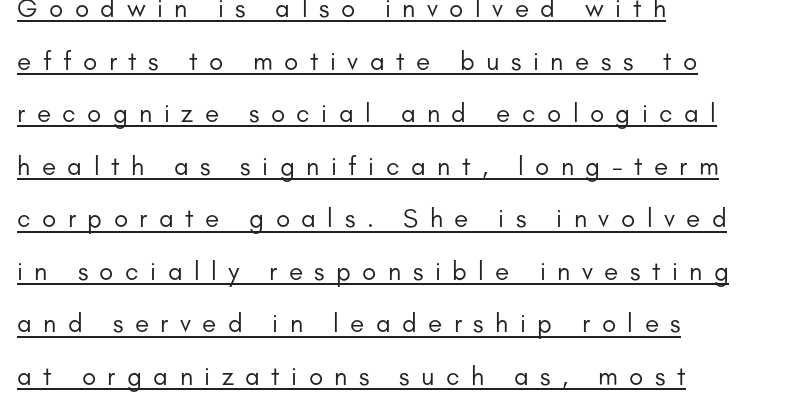
Looks like someone drew a line under every word here. The space between consecutive lines is lavish. If you drew a line through each stem, it would be perfectly vertical. Letter spacing: wide. The typesetter chose a ragged-right arrangement here.
